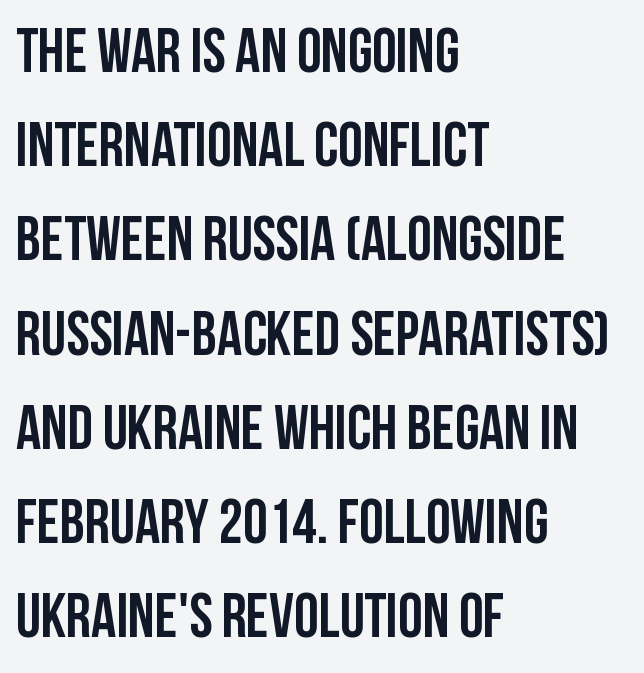
{"serif": "no", "italic": "no", "width": "condensed", "stroke_contrast": "low", "x_height": "large", "monospaced": "no", "underline": "no", "align": "left", "line_spacing": "normal", "line_spacing_ratio": 1.52, "letter_spacing": "normal", "letter_spacing_em": 0.0, "glyph_px": 62}
